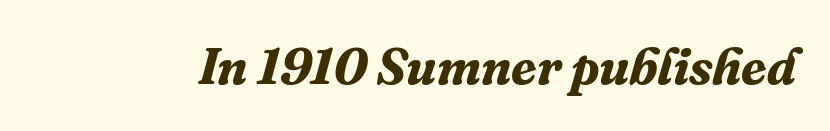
{"serif": "yes", "italic": "yes", "lean": "right", "slant_degrees": 16, "bold": "yes", "weight": "bold", "width": "normal", "stroke_contrast": "medium", "x_height": "medium", "monospaced": "no", "underline": "no", "letter_spacing": "normal", "letter_spacing_em": 0.0, "glyph_px": 51}
